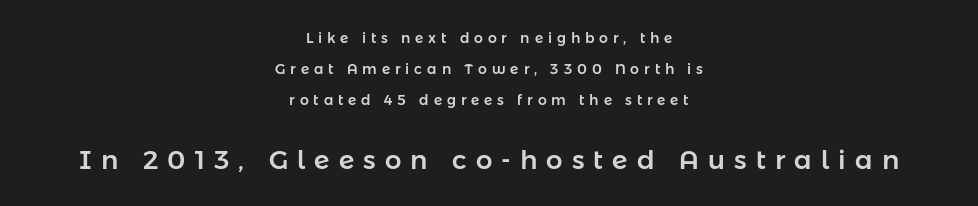
{"italic": "no", "underline": "no", "align": "center", "line_spacing": "loose", "line_spacing_ratio": 2.23, "letter_spacing": "wide", "letter_spacing_em": 0.35, "larger_block": "second", "size_ratio": 1.86, "glyph_px": 26}
